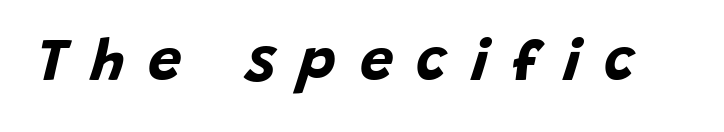
The letters are slanted; this is an italic face. Look at the stroke-to-counter ratio: heavy, a bold. Descenders hang freely into open space. The letterforms stand isolated, each surrounded by extra space. Spacing verdict: proportional, widths tailored to each character.
